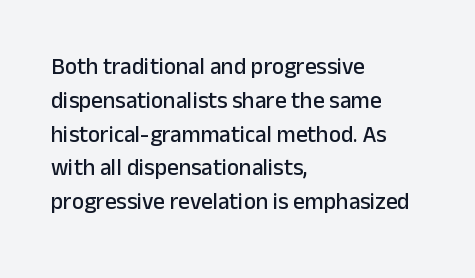
Left-aligned paragraph, ragged on the right. Compared with typical body copy, the letter spacing here is the same. A roman cut, with each character standing at attention. Baseline-to-baseline distance is the conventional proportion of letter height. The string is rendered with underlining switched off.
